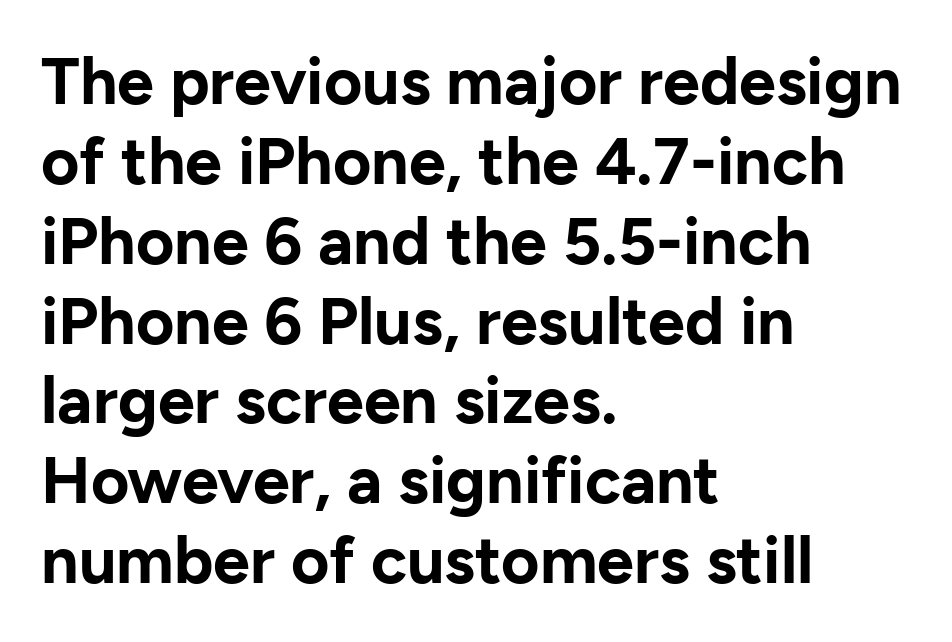
{"serif": "no", "italic": "no", "bold": "yes", "weight": "bold", "width": "normal", "stroke_contrast": "low", "x_height": "medium", "monospaced": "no", "underline": "no", "align": "left", "line_spacing_ratio": 1.21, "letter_spacing": "normal", "letter_spacing_em": 0.0, "glyph_px": 66}
